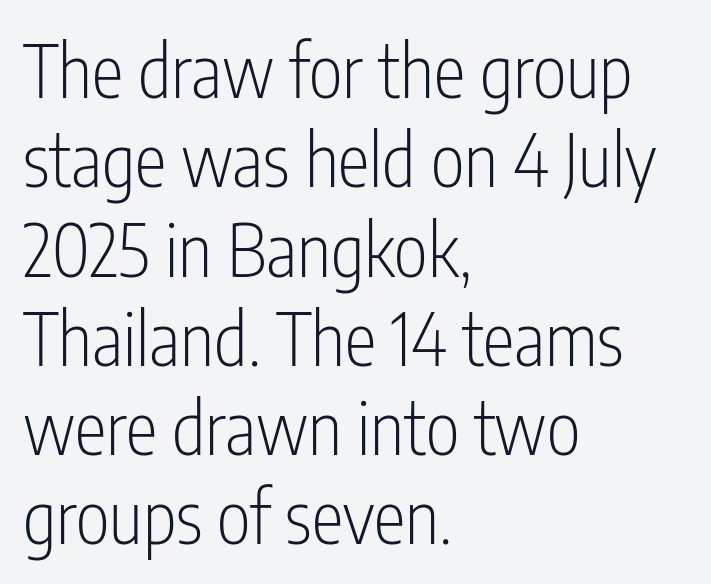
Q: Is the text bold? A: No.
Q: Is the text italic (slanted)? A: No, it is upright.
Q: Is the typeface a serif or a sans-serif typeface? A: Sans-serif.
Q: Is the text underlined? A: No.
Q: How is the paragraph aligned? A: Left-aligned.
Q: Is the spacing between letters normal or unusually wide? A: Normal.
Q: Width (condensed, normal, or wide)? A: Condensed.
Q: Stroke contrast? A: Low.
Q: x-height? A: Medium.
Q: Monospaced? A: No.
